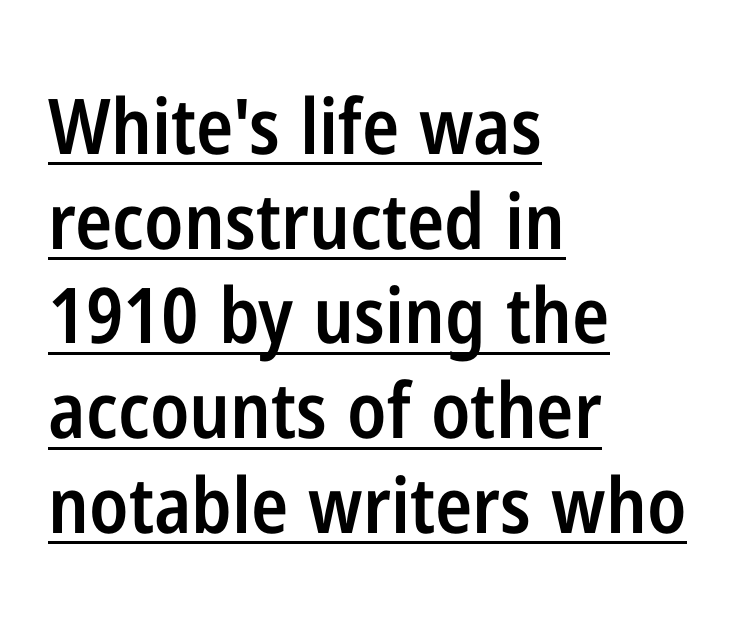
The image shows 77 px semibold, condensed sans-serif type, upright; set left-aligned, line spacing 1.23x, normal letter spacing, underlined; low stroke contrast and a medium x-height.
